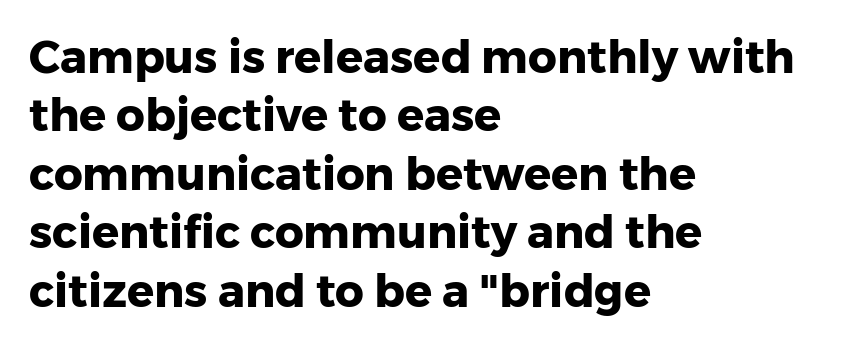
Every row of glyphs begins at an identical x-position on the left. The passage shown is not underscored anywhere. Varying glyph widths throughout — classic text-font behaviour. The type sits square on the baseline with zero lean.
